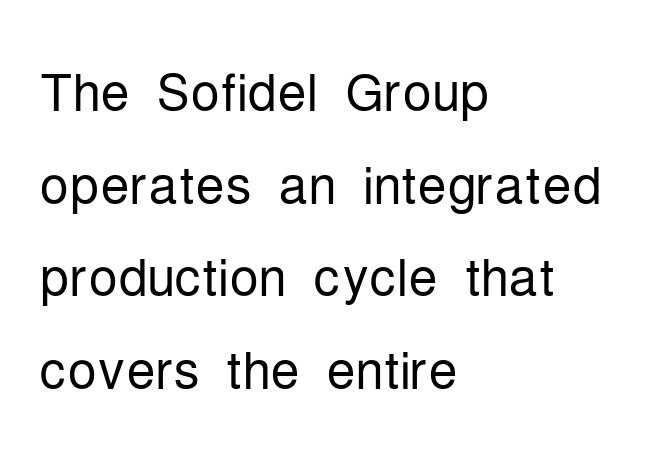
Q: Is the text bold? A: No.
Q: Is the text italic (slanted)? A: No, it is upright.
Q: Is the typeface a serif or a sans-serif typeface? A: Sans-serif.
Q: Is the text underlined? A: No.
Q: How is the paragraph aligned? A: Left-aligned.
Q: Is the spacing between letters normal or unusually wide? A: Normal.
Q: Is the spacing between lines tight, normal or loose? A: Normal.
Q: Width (condensed, normal, or wide)? A: Condensed.
Q: Stroke contrast? A: Low.
Q: x-height? A: Medium.
Q: Monospaced? A: No.
